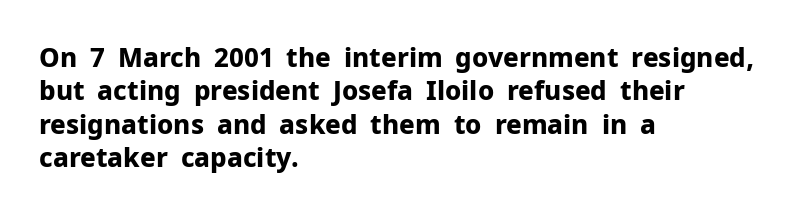
The image shows 26 px bold type, upright; set left-aligned, normal line spacing (1.28x), normal letter spacing, not underlined.
